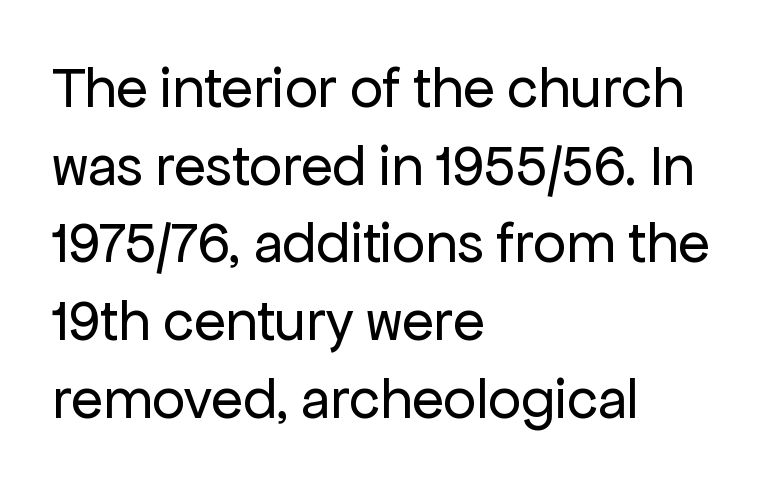
{"serif": "no", "italic": "no", "bold": "no", "weight": "regular", "width": "normal", "stroke_contrast": "low", "x_height": "medium", "monospaced": "no", "underline": "no", "align": "left", "line_spacing": "normal", "line_spacing_ratio": 1.34, "letter_spacing": "normal", "letter_spacing_em": 0.0, "glyph_px": 58}
